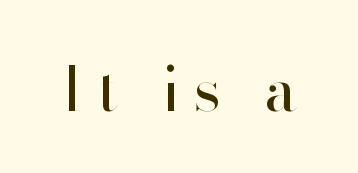
These lines are rendered in a variable-pitch font. The type sits square on the baseline with zero lean. A bare baseline throughout the passage. The typesetting does not lean heavy: it is not bold.
